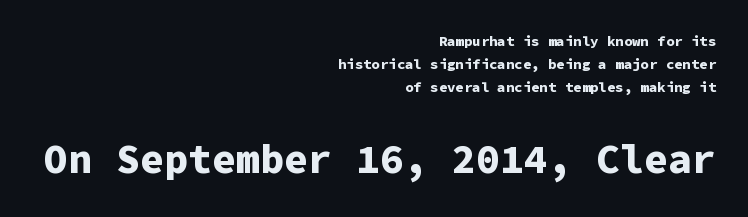
These lines are composed in type without serifs. These lines carry a lot of weight — the face is fully bold. The space directly below the letters is spotless. Do the characters align in a grid? Yes, the font is monospaced. Of the two passages, the one underneath uses the larger point size.
